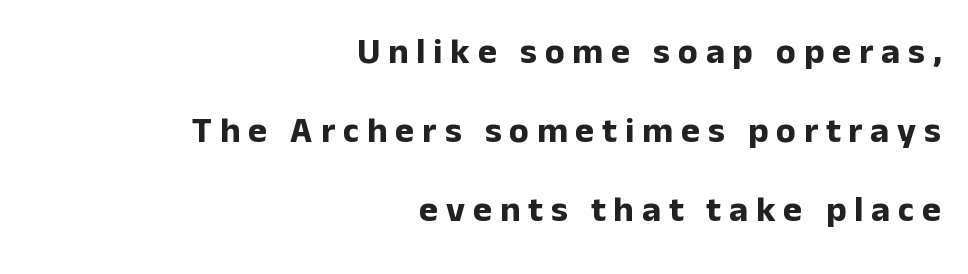
The image shows 36 px bold sans-serif type, upright; set right-aligned, loose line spacing (2.19x), unusually wide letter spacing (+0.22 em), not underlined; low stroke contrast and a medium x-height.
